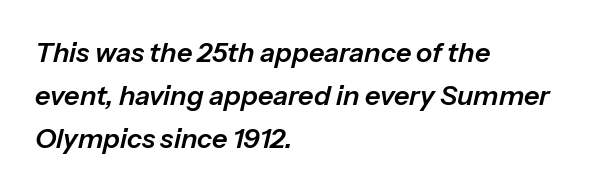
The image shows 27 px text type, italic (leaning right); set left-aligned, normal line spacing (1.6x), normal letter spacing, not underlined.
